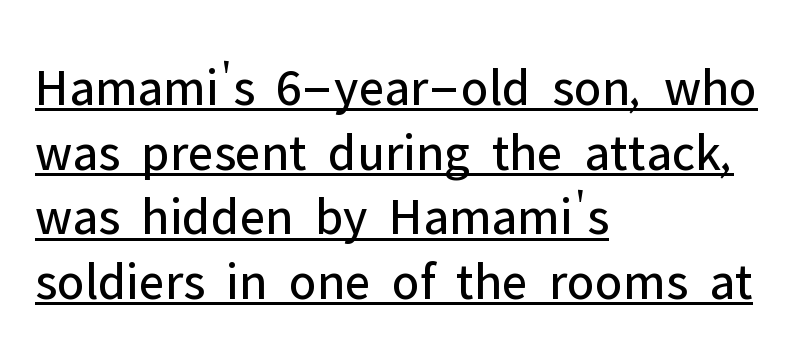
{"serif": "no", "italic": "no", "bold": "no", "weight": "regular", "width": "normal", "stroke_contrast": "low", "x_height": "medium", "monospaced": "no", "underline": "yes", "align": "left", "line_spacing_ratio": 1.22, "letter_spacing": "normal", "letter_spacing_em": 0.0, "glyph_px": 53}
